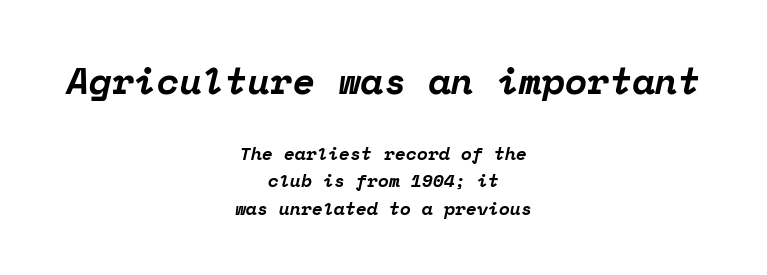
Q: Is the text bold? A: Yes.
Q: Is the text italic (slanted)? A: Yes, it leans right by about 12 degrees.
Q: Is the typeface a serif or a sans-serif typeface? A: Serif.
Q: Is the text underlined? A: No.
Q: How is the paragraph aligned? A: Centered.
Q: Is the spacing between letters normal or unusually wide? A: Normal.
Q: Is the spacing between lines tight, normal or loose? A: Normal.
Q: Which block of text is set in a larger size, the first (top) or the second (bottom)? A: The first (top) one.
Q: Width (condensed, normal, or wide)? A: Normal.
Q: Stroke contrast? A: Low.
Q: x-height? A: Medium.
Q: Monospaced? A: Yes.
